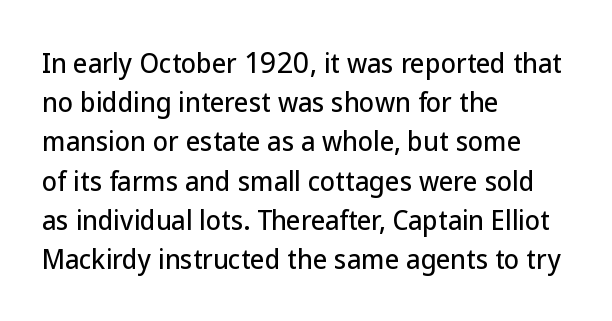
The foot of each line stays bare and open. Upright lettering throughout. Characters follow at the spacing the type designer built in. Line spacing here is normal.
